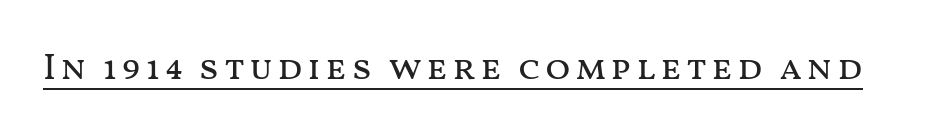
Notice how the stems are strictly vertical — no italics here. You could not count columns in this text — the font is proportionally spaced. Weight: regular or lighter. A typographer would call this underscored text.
